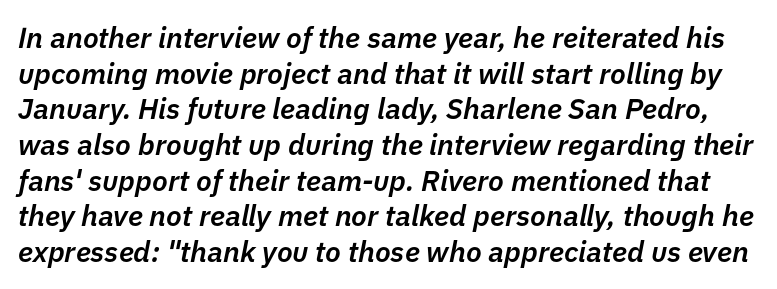
The image shows 29 px semibold type, italic (leaning right); set line spacing 1.23x, normal letter spacing, not underlined; low stroke contrast and a medium x-height.
